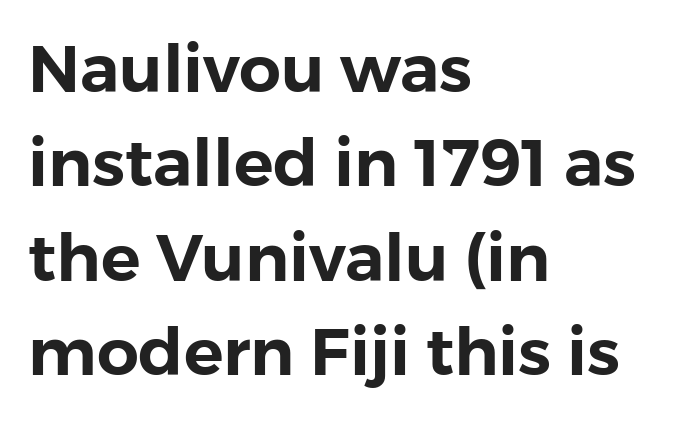
The image shows 66 px sans-serif type, upright; set left-aligned, normal line spacing (1.43x), normal letter spacing, not underlined; low stroke contrast and a medium x-height.
